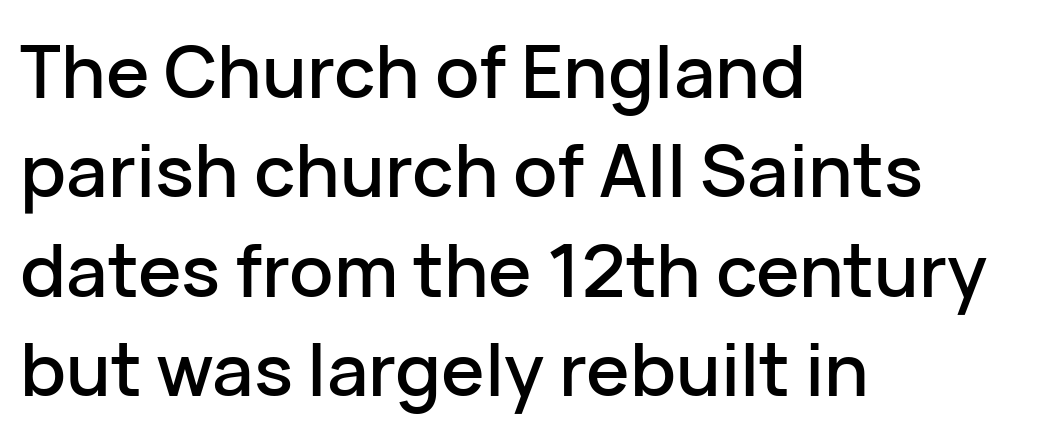
Q: Is the text italic (slanted)? A: No, it is upright.
Q: Is the typeface a serif or a sans-serif typeface? A: Sans-serif.
Q: Is the text underlined? A: No.
Q: How is the paragraph aligned? A: Left-aligned.
Q: Is the spacing between letters normal or unusually wide? A: Normal.
Q: Is the spacing between lines tight, normal or loose? A: Normal.
Q: Width (condensed, normal, or wide)? A: Normal.
Q: Stroke contrast? A: Low.
Q: x-height? A: Medium.
Q: Monospaced? A: No.
